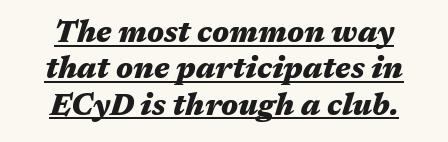
This sample uses plain, unmodified letter spacing. You'd pick this weight for a headline — it's a proper bold. The text carries the slant typical of an italic or oblique font. Compared with undecorated copy, this sample adds a rule below the words. Each letter keeps its own natural width here, so spacing adapts to shape.
